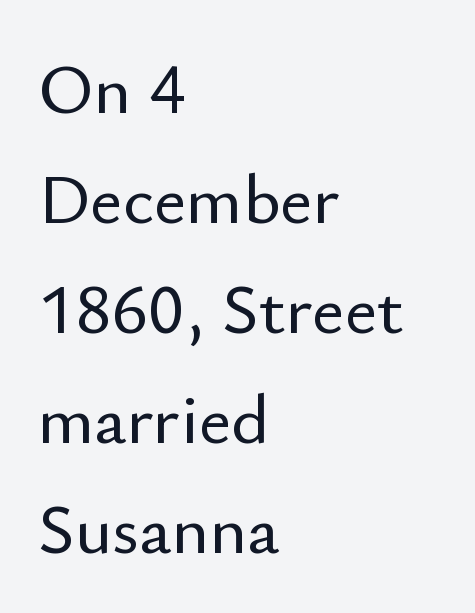
The space between consecutive lines is moderate. Do the characters align in a grid? No, the font is proportional. Short note: letters normally spaced. Notice how the passage keeps a crisp vertical edge on the left only.
